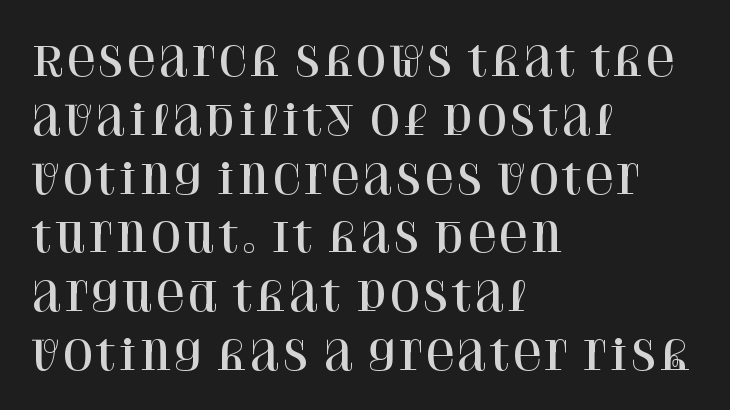
{"serif": "yes", "italic": "no", "width": "normal", "stroke_contrast": "high", "x_height": "large", "monospaced": "no", "underline": "no", "align": "left", "line_spacing": "normal", "line_spacing_ratio": 1.47, "letter_spacing": "normal", "letter_spacing_em": 0.0, "glyph_px": 40}
